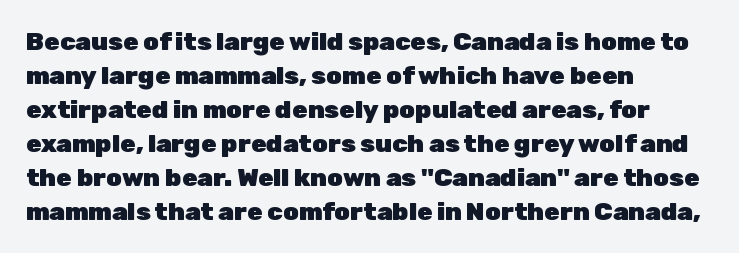
The image shows 25 px bold type, upright; set left-aligned, normal line spacing (1.36x), normal letter spacing, not underlined.
